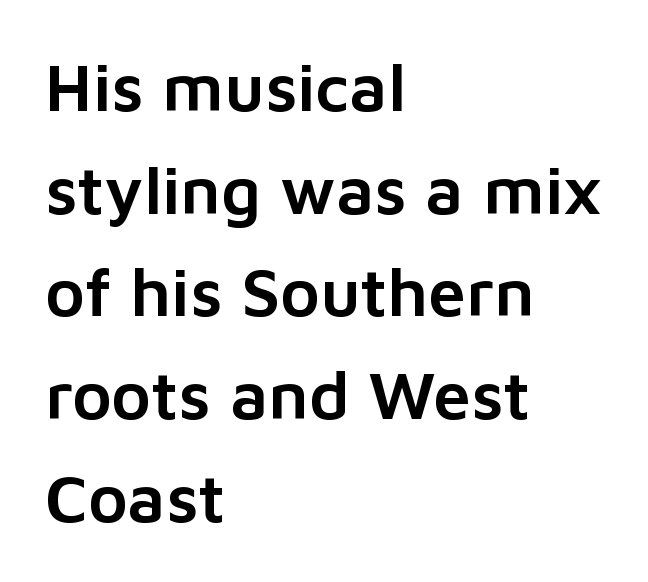
Q: Is the text italic (slanted)? A: No, it is upright.
Q: Is the typeface a serif or a sans-serif typeface? A: Sans-serif.
Q: Is the text underlined? A: No.
Q: How is the paragraph aligned? A: Left-aligned.
Q: Is the spacing between letters normal or unusually wide? A: Normal.
Q: Is the spacing between lines tight, normal or loose? A: Normal.
Q: Width (condensed, normal, or wide)? A: Normal.
Q: Stroke contrast? A: Low.
Q: x-height? A: Medium.
Q: Monospaced? A: No.
